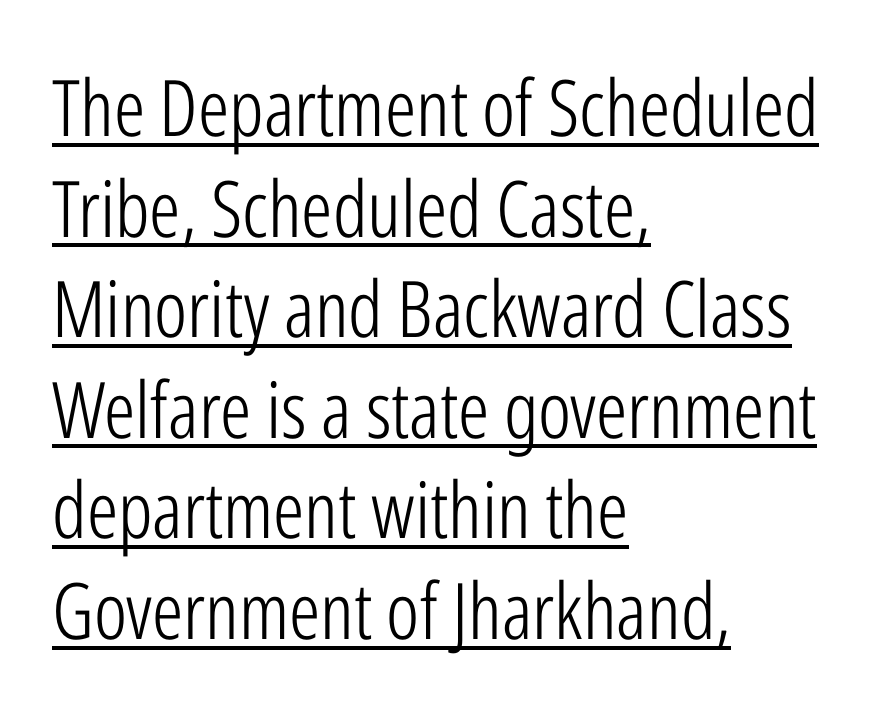
{"serif": "no", "italic": "no", "bold": "no", "weight": "light", "width": "condensed", "stroke_contrast": "low", "x_height": "medium", "monospaced": "no", "underline": "yes", "align": "left", "line_spacing": "normal", "line_spacing_ratio": 1.29, "letter_spacing": "normal", "letter_spacing_em": 0.0, "glyph_px": 78}
